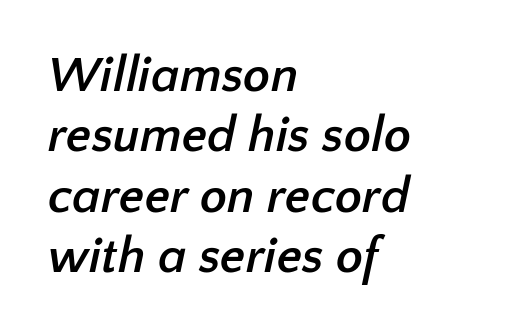
Descenders hang freely into open space. In CSS terms this would be text-align: left. No extra tracking has been applied to these lines. Weight check: bold — yes, fully.
